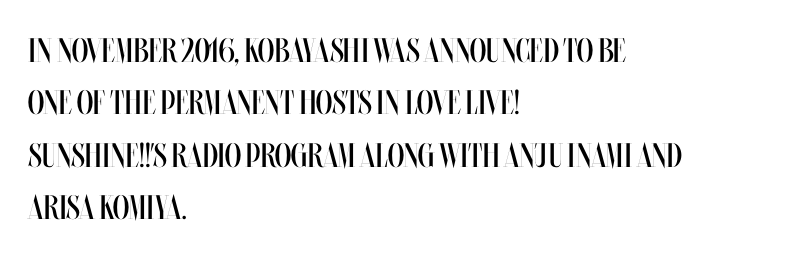
The image shows 34 px regular-weight, condensed type, upright; set left-aligned, normal line spacing (1.54x), normal letter spacing, not underlined; medium stroke contrast and a large x-height.
